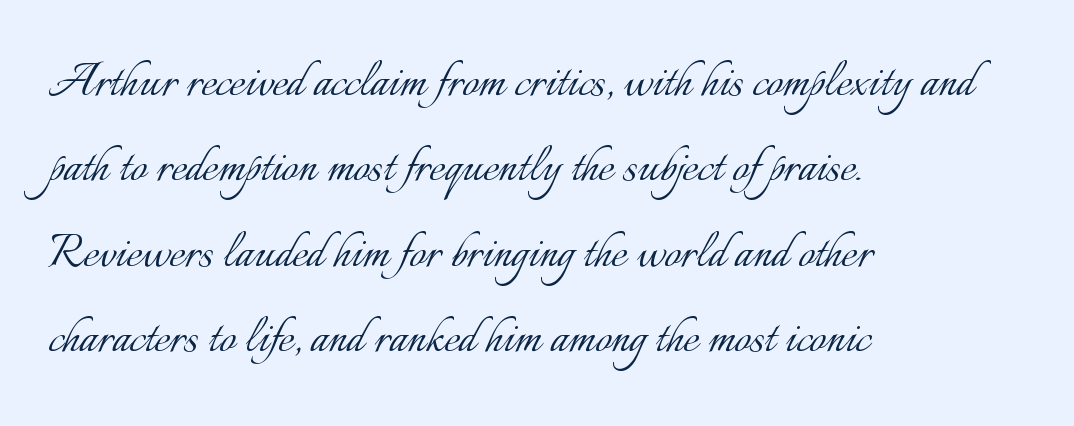
The image shows 58 px light type; set left-aligned, normal line spacing (1.47x), normal letter spacing, not underlined; low stroke contrast and a small x-height.
